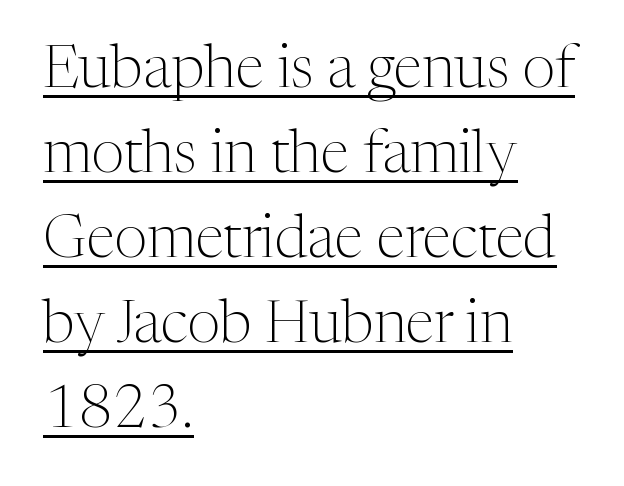
Unlike a clean sans, this face finishes its strokes with serifs. What's the leading like? Ordinary, nothing unusual. Each word holds together tightly as a unit, with standard inter-letter gaps. The typeface has the unassuming heft of standard copy or less. Quick note: not italic, upright.
